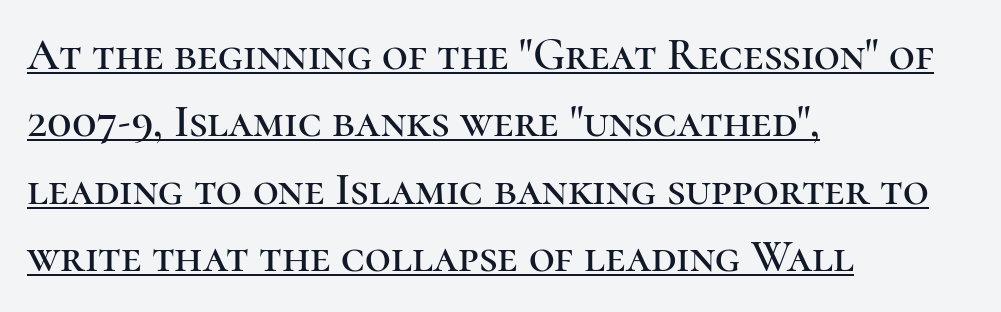
These lines are rendered in a variable-pitch font. This block has exactly the height ordinary leading produces. Every row of glyphs begins at an identical x-position on the left. The type sits square on the baseline with zero lean. This rendering leaves character spacing at its baseline value. The rendering shows small feet on the letterforms — a serif design.
